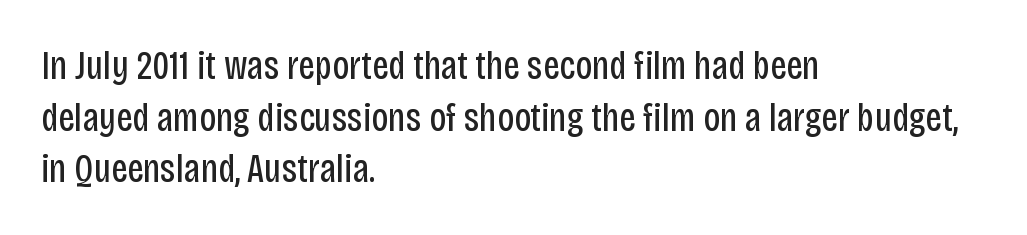
Each letter keeps its own natural width here, so spacing adapts to shape. Vertically, the passage feels balanced, rows spaced as you'd expect. Left-aligned paragraph, ragged on the right. Style check: upright. A typesetter would call this zero additional tracking. The typeface has the unassuming heft of standard copy or less.
